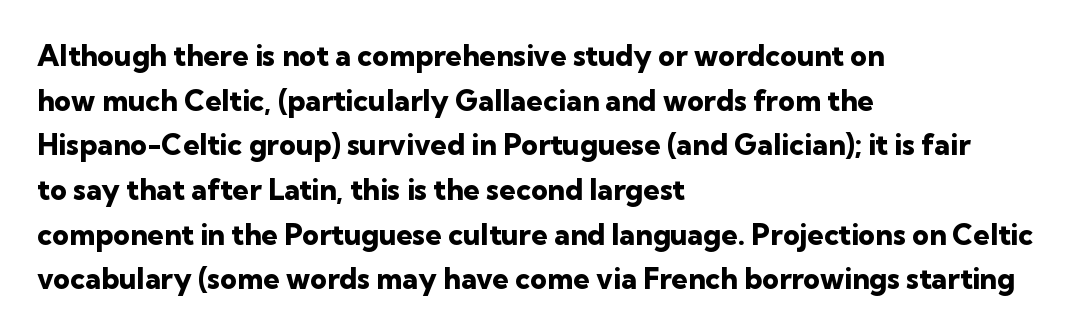
{"serif": "no", "italic": "no", "bold": "yes", "weight": "heavy", "width": "normal", "stroke_contrast": "low", "x_height": "medium", "monospaced": "no", "underline": "no", "align": "left", "line_spacing": "normal", "line_spacing_ratio": 1.54, "letter_spacing": "normal", "letter_spacing_em": 0.0, "glyph_px": 29}
